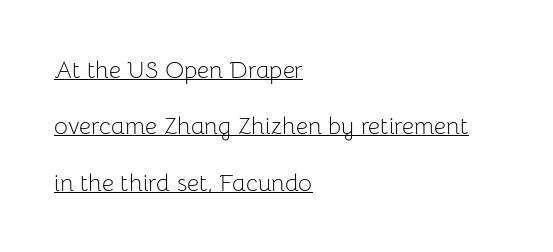
{"italic": "no", "bold": "no", "underline": "yes", "align": "left", "line_spacing": "loose", "line_spacing_ratio": 2.35, "letter_spacing": "normal", "letter_spacing_em": 0.0, "glyph_px": 24}
